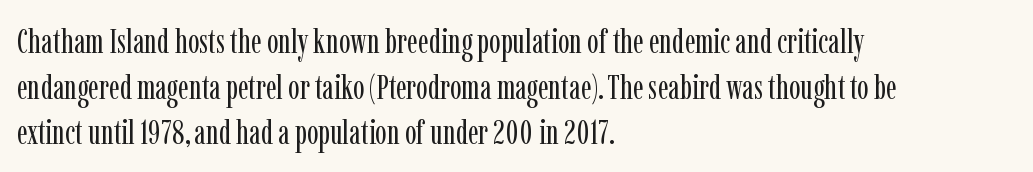
Q: Is the text bold? A: No.
Q: Is the text italic (slanted)? A: No, it is upright.
Q: Is the typeface a serif or a sans-serif typeface? A: Serif.
Q: Is the text underlined? A: No.
Q: How is the paragraph aligned? A: Left-aligned.
Q: Is the spacing between letters normal or unusually wide? A: Normal.
Q: Is the spacing between lines tight, normal or loose? A: Normal.
Q: Width (condensed, normal, or wide)? A: Condensed.
Q: Stroke contrast? A: Low.
Q: x-height? A: Medium.
Q: Monospaced? A: No.
